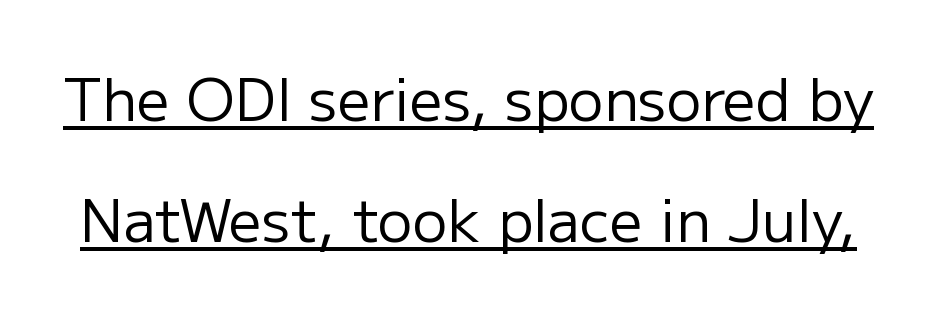
The image shows 58 px regular-weight sans-serif type, upright; set loose line spacing (2.08x), normal letter spacing, underlined; low stroke contrast and a medium x-height.
